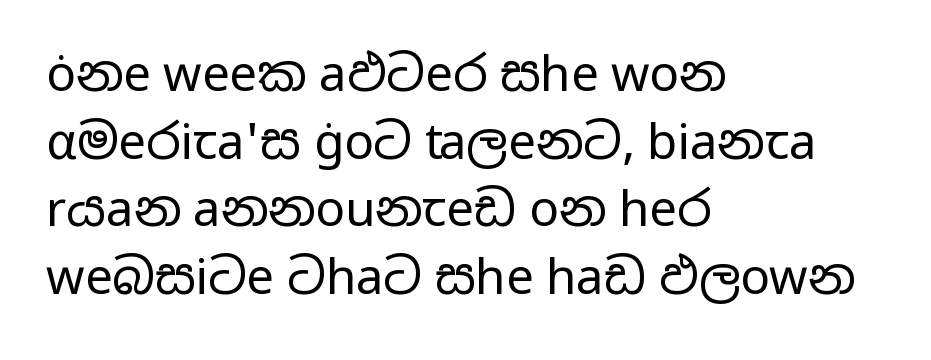
Q: Is the text bold? A: No.
Q: Is the text italic (slanted)? A: No, it is upright.
Q: Is the typeface a serif or a sans-serif typeface? A: Sans-serif.
Q: Is the text underlined? A: No.
Q: How is the paragraph aligned? A: Left-aligned.
Q: Is the spacing between letters normal or unusually wide? A: Normal.
Q: Is the spacing between lines tight, normal or loose? A: Normal.
Q: Width (condensed, normal, or wide)? A: Wide.
Q: Stroke contrast? A: Low.
Q: x-height? A: Medium.
Q: Monospaced? A: No.
